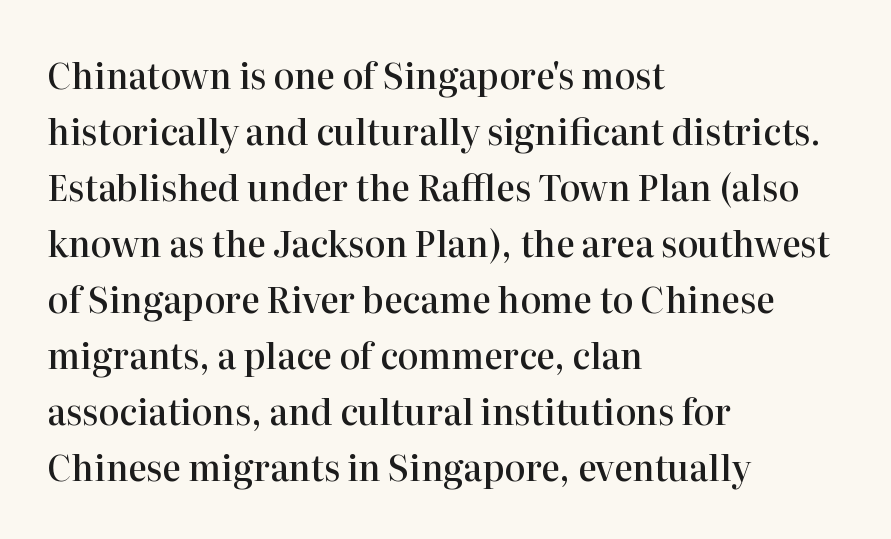
Descenders hang freely into open space. Short note: letters normally spaced. The letters advance in unequal steps, a hallmark of proportional type. Ascenders rise straight up at ninety degrees. This rendering employs a face with finishing strokes, i.e., a serif. The font is running at a semibold setting, under full bold.
